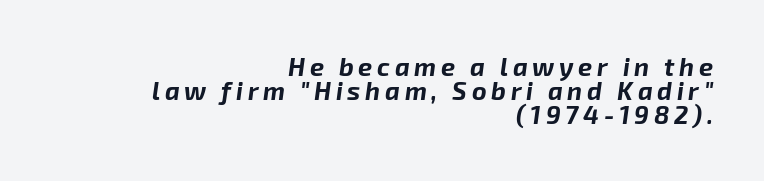
{"italic": "yes", "lean": "right", "slant_degrees": 8, "bold": "yes", "underline": "no", "align": "right", "line_spacing": "tight", "line_spacing_ratio": 0.96, "glyph_px": 25}
